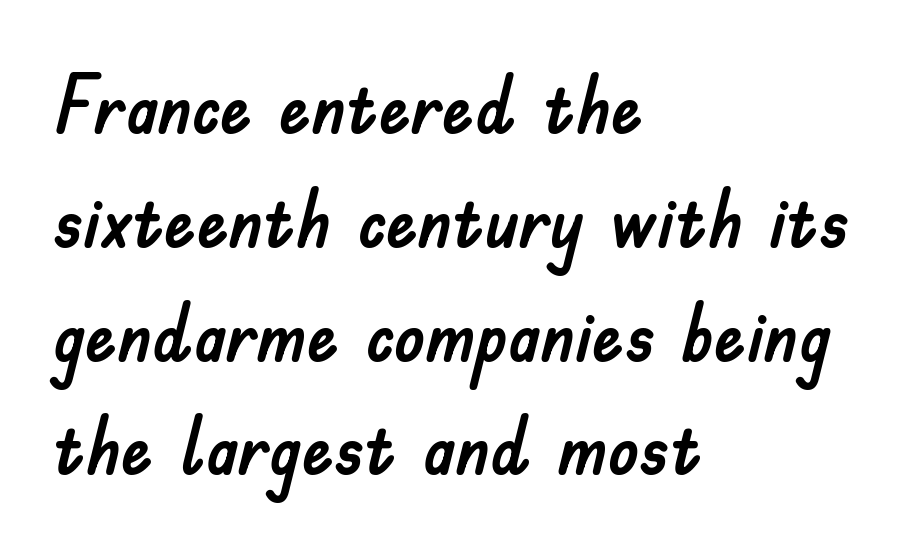
Q: Is the text italic (slanted)? A: Yes.
Q: Is the typeface a serif or a sans-serif typeface? A: Sans-serif.
Q: Is the text underlined? A: No.
Q: How is the paragraph aligned? A: Left-aligned.
Q: Is the spacing between letters normal or unusually wide? A: Normal.
Q: Is the spacing between lines tight, normal or loose? A: Normal.
Q: Width (condensed, normal, or wide)? A: Normal.
Q: Stroke contrast? A: Low.
Q: x-height? A: Small.
Q: Monospaced? A: No.
